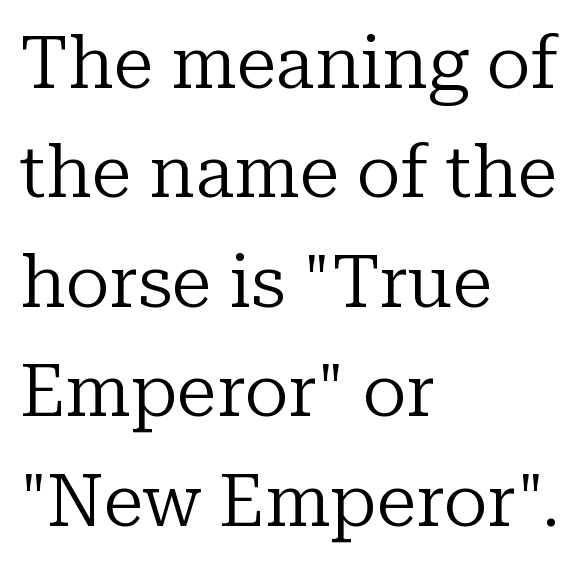
The image shows 73 px regular-weight serif type, upright; set left-aligned, normal line spacing (1.5x), normal letter spacing, not underlined; low stroke contrast and a medium x-height.
